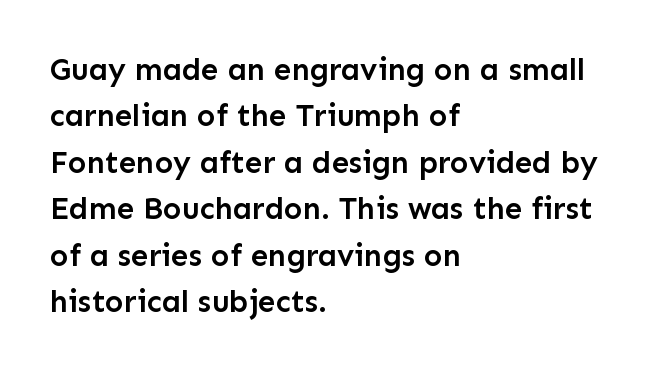
Q: Is the text bold? A: Semi-bold.
Q: Is the text italic (slanted)? A: No, it is upright.
Q: Is the typeface a serif or a sans-serif typeface? A: Sans-serif.
Q: Is the text underlined? A: No.
Q: How is the paragraph aligned? A: Left-aligned.
Q: Is the spacing between letters normal or unusually wide? A: Normal.
Q: Is the spacing between lines tight, normal or loose? A: Normal.
Q: Width (condensed, normal, or wide)? A: Normal.
Q: Stroke contrast? A: Low.
Q: x-height? A: Medium.
Q: Monospaced? A: No.
